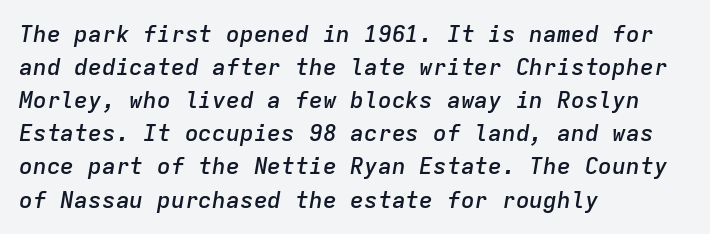
The passage shown leans; its letterforms are oblique. In terms of letterspacing, this is plain default setting. The area under the type is left untouched. Which margin do the lines hug? The left one — the right edge is uneven. The leading is moderate, giving the passage an even texture.
